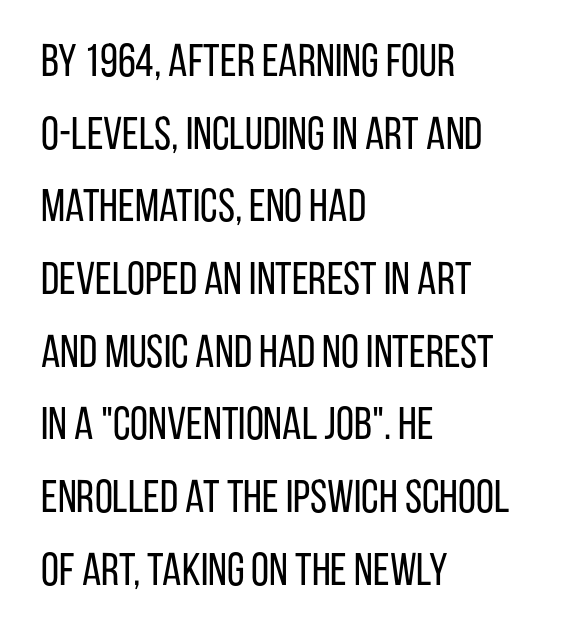
Does extra space separate the letters? No, they use regular spacing. Notice how the passage keeps a crisp vertical edge on the left only. The font sits on the lighter half of the weight spectrum, regular included. This rendering features lettering with no underline. Note the varied advance widths — an 'i' is clearly narrower than an 'm'.
